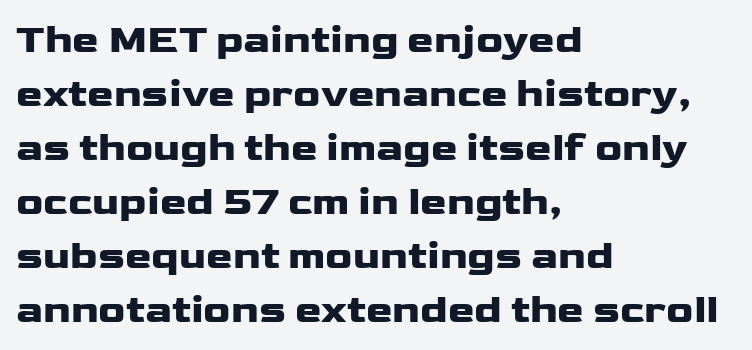
The image shows 40 px heavy, wide sans-serif type, upright; set left-aligned, normal line spacing (1.35x), normal letter spacing, not underlined; low stroke contrast and a medium x-height.
